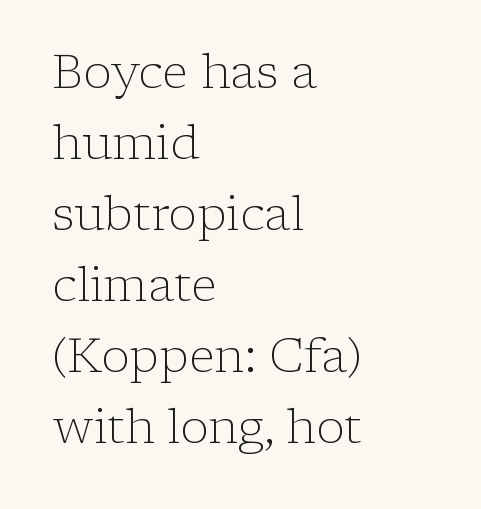
Q: Is the text bold? A: No.
Q: Is the text italic (slanted)? A: No, it is upright.
Q: Is the typeface a serif or a sans-serif typeface? A: Serif.
Q: Is the text underlined? A: No.
Q: How is the paragraph aligned? A: Left-aligned.
Q: Is the spacing between letters normal or unusually wide? A: Normal.
Q: Is the spacing between lines tight, normal or loose? A: Normal.
Q: Width (condensed, normal, or wide)? A: Normal.
Q: Stroke contrast? A: Low.
Q: x-height? A: Medium.
Q: Monospaced? A: No.
